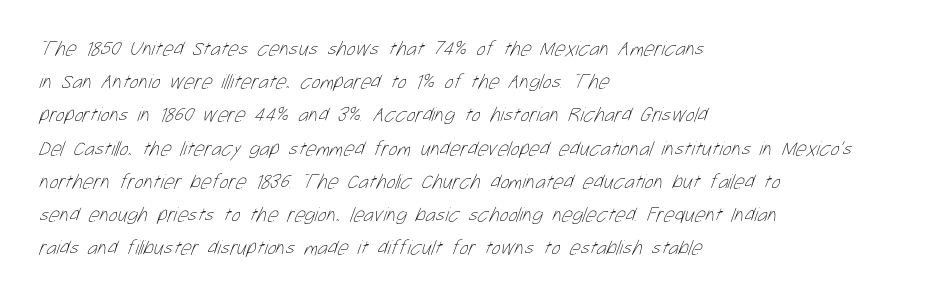
The image shows 21 px text type; set left-aligned, normal line spacing (1.58x), normal letter spacing, not underlined.
